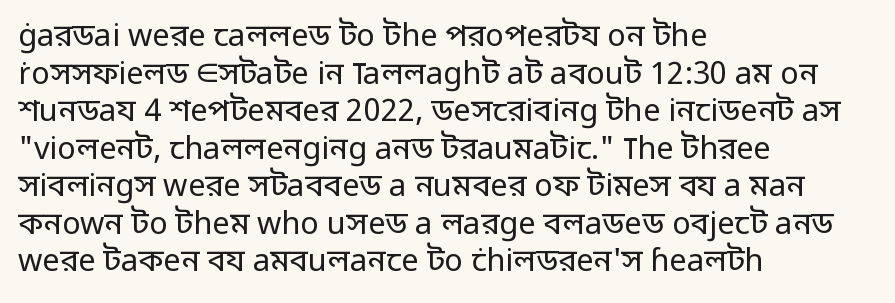
Grotesque or geometric, the face here clearly has no serifs. Weight: regular or lighter. The face used here is proportionally spaced, like ordinary book or web type. Type without underlining.
